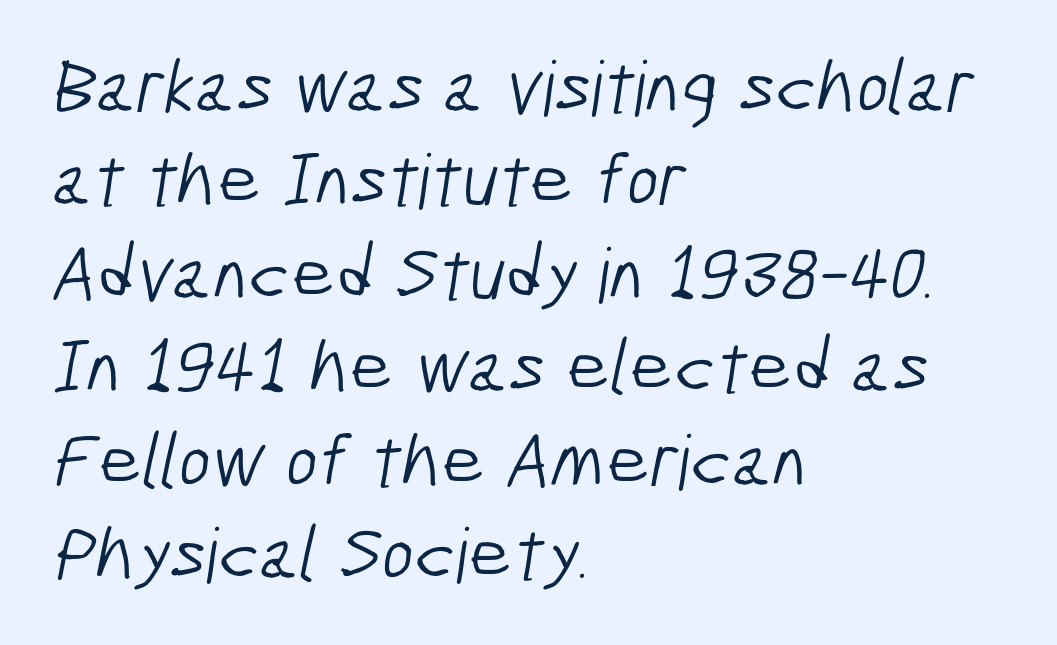
{"serif": "no", "bold": "no", "weight": "light", "width": "condensed", "stroke_contrast": "low", "x_height": "medium", "monospaced": "no", "underline": "no", "align": "left", "line_spacing_ratio": 1.23, "letter_spacing": "normal", "letter_spacing_em": 0.0, "glyph_px": 76}
